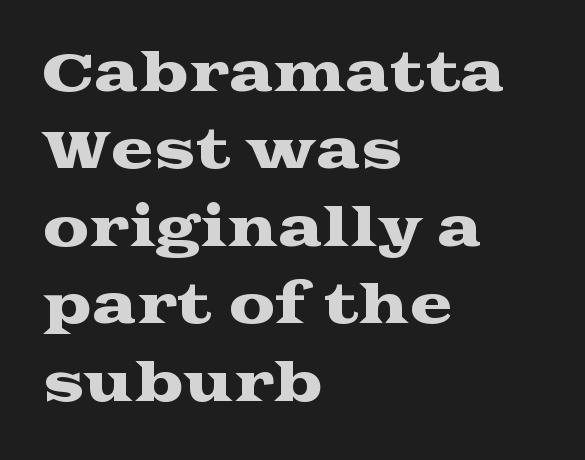
{"serif": "yes", "italic": "no", "width": "wide", "stroke_contrast": "medium", "x_height": "medium", "monospaced": "no", "underline": "no", "align": "left", "line_spacing": "normal", "line_spacing_ratio": 1.49, "letter_spacing": "normal", "letter_spacing_em": 0.0, "glyph_px": 52}
